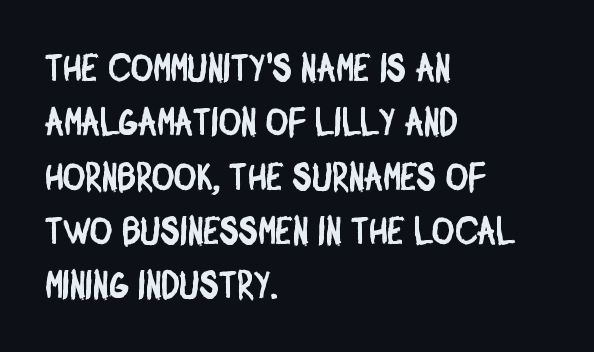
The rendering uses natural spacing where letterforms have individual widths. Type style note: lacks serifs. Every row of glyphs begins at an identical x-position on the left. Successive baselines arrive at the customary interval.
